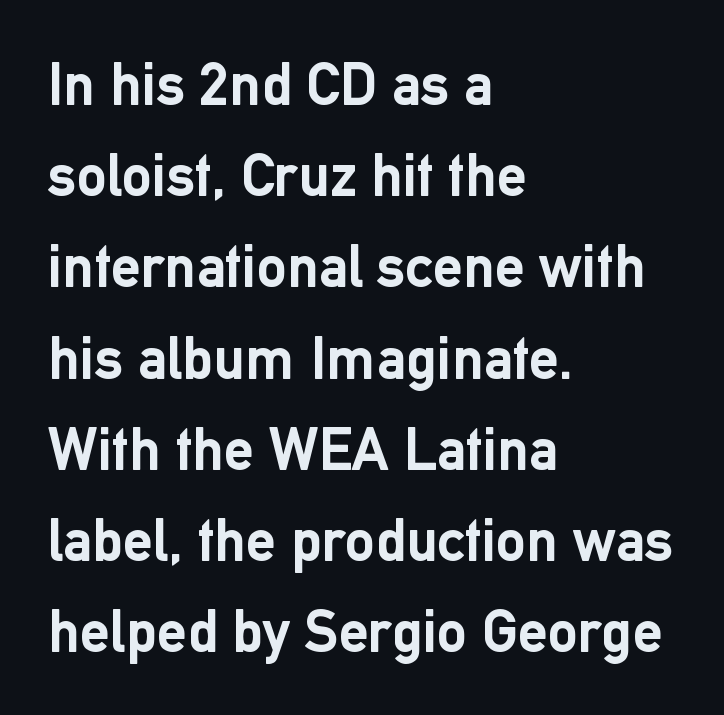
Q: Is the text bold? A: Yes.
Q: Is the text italic (slanted)? A: No, it is upright.
Q: Is the typeface a serif or a sans-serif typeface? A: Sans-serif.
Q: Is the text underlined? A: No.
Q: How is the paragraph aligned? A: Left-aligned.
Q: Is the spacing between letters normal or unusually wide? A: Normal.
Q: Is the spacing between lines tight, normal or loose? A: Normal.
Q: Width (condensed, normal, or wide)? A: Normal.
Q: Stroke contrast? A: Low.
Q: x-height? A: Medium.
Q: Monospaced? A: No.
